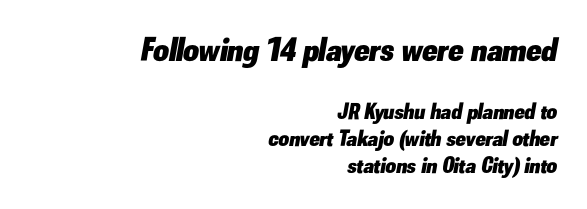
{"italic": "yes", "lean": "right", "slant_degrees": 10, "bold": "yes", "weight": "heavy", "width": "normal", "stroke_contrast": "low", "x_height": "small", "monospaced": "no", "underline": "no", "align": "right", "line_spacing_ratio": 1.19, "letter_spacing": "normal", "letter_spacing_em": 0.0, "larger_block": "first", "size_ratio": 1.48, "glyph_px": 34}
